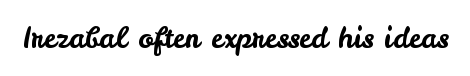
The letters advance in unequal steps, a hallmark of proportional type. A typesetter would label this face a sans. Standard letterfit; no display-style spreading of the glyphs.
